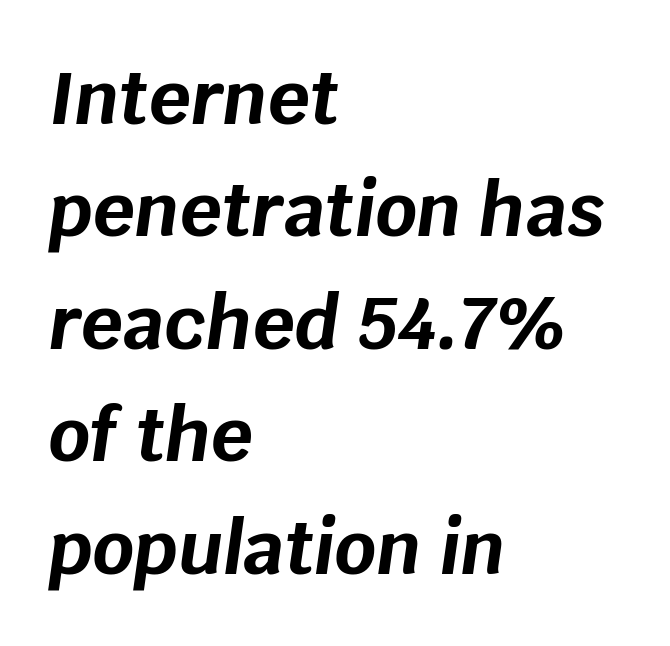
Q: Is the text bold? A: Yes.
Q: Is the text italic (slanted)? A: Yes, it leans right by about 8 degrees.
Q: Is the text underlined? A: No.
Q: How is the paragraph aligned? A: Left-aligned.
Q: Is the spacing between letters normal or unusually wide? A: Normal.
Q: Is the spacing between lines tight, normal or loose? A: Normal.
Q: Width (condensed, normal, or wide)? A: Normal.
Q: Stroke contrast? A: Low.
Q: x-height? A: Large.
Q: Monospaced? A: No.
